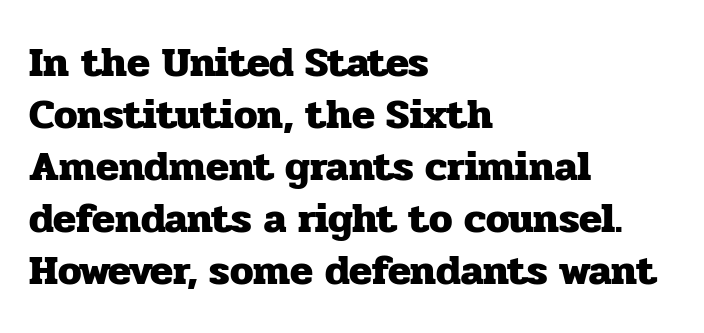
Q: Is the text bold? A: Yes.
Q: Is the text italic (slanted)? A: No, it is upright.
Q: Is the typeface a serif or a sans-serif typeface? A: Serif.
Q: Is the text underlined? A: No.
Q: How is the paragraph aligned? A: Left-aligned.
Q: Is the spacing between letters normal or unusually wide? A: Normal.
Q: Width (condensed, normal, or wide)? A: Normal.
Q: Stroke contrast? A: Low.
Q: x-height? A: Medium.
Q: Monospaced? A: No.
